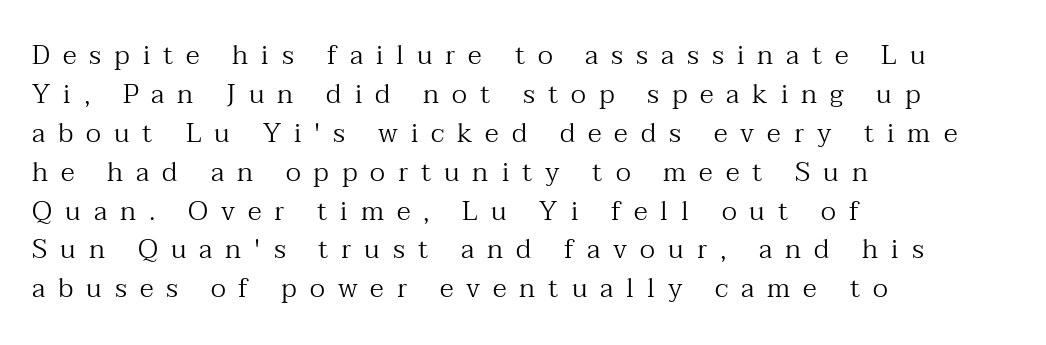
{"italic": "no", "bold": "no", "underline": "no", "align": "left", "line_spacing": "normal", "line_spacing_ratio": 1.44, "letter_spacing": "wide", "letter_spacing_em": 0.48, "glyph_px": 27}
